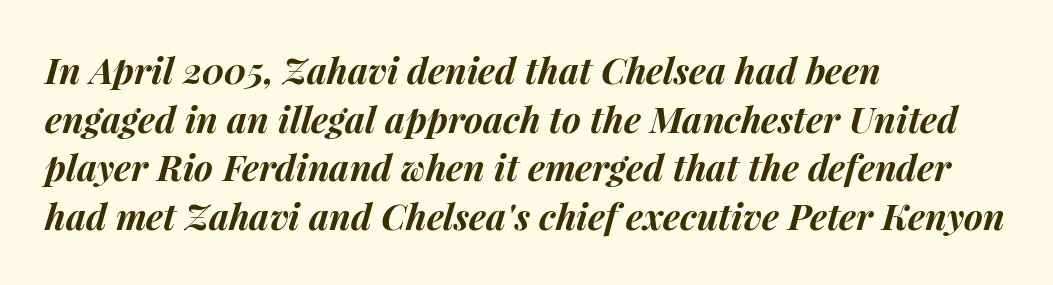
The image shows 36 px bold type, italic (leaning right); set left-aligned, normal line spacing (1.35x), normal letter spacing, not underlined; medium stroke contrast and a medium x-height.
